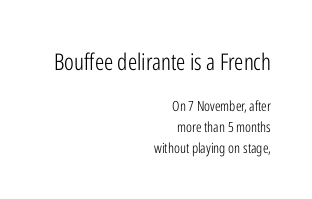
Q: Is the text bold? A: No.
Q: Is the text italic (slanted)? A: No, it is upright.
Q: Is the text underlined? A: No.
Q: How is the paragraph aligned? A: Right-aligned.
Q: Is the spacing between letters normal or unusually wide? A: Normal.
Q: Is the spacing between lines tight, normal or loose? A: Normal.
Q: Which block of text is set in a larger size, the first (top) or the second (bottom)? A: The first (top) one.
